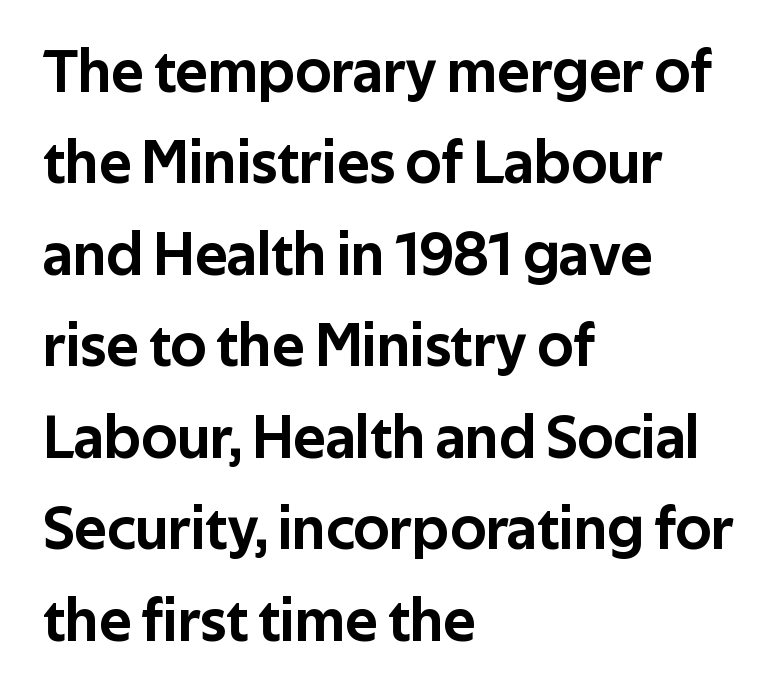
The image shows 61 px sans-serif type, upright; set left-aligned, normal line spacing (1.5x), normal letter spacing, not underlined; low stroke contrast and a medium x-height.
